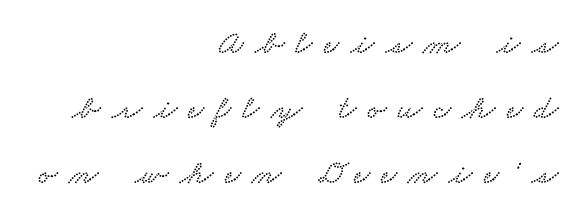
The image shows 34 px wide serif type; set right-aligned, loose line spacing (1.91x), unusually wide letter spacing (+0.34 em), not underlined; low stroke contrast and a small x-height.
